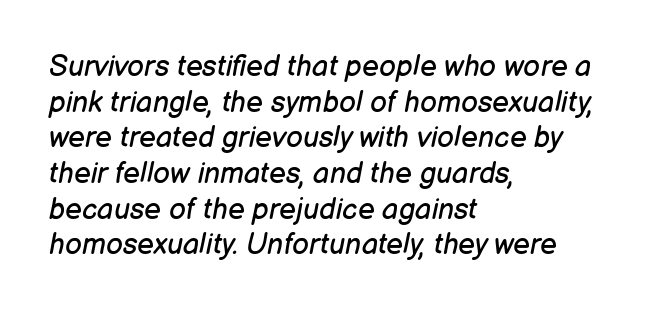
Q: Is the text bold? A: No.
Q: Is the text italic (slanted)? A: Yes, it leans right by about 12 degrees.
Q: Is the text underlined? A: No.
Q: How is the paragraph aligned? A: Left-aligned.
Q: Is the spacing between letters normal or unusually wide? A: Normal.
Q: Width (condensed, normal, or wide)? A: Normal.
Q: Stroke contrast? A: Low.
Q: x-height? A: Medium.
Q: Monospaced? A: No.
